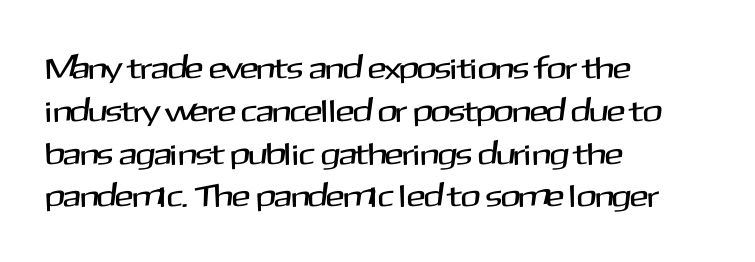
{"serif": "no", "italic": "no", "width": "normal", "stroke_contrast": "medium", "x_height": "medium", "monospaced": "no", "underline": "no", "align": "left", "line_spacing": "normal", "line_spacing_ratio": 1.38, "letter_spacing": "normal", "letter_spacing_em": 0.0, "glyph_px": 31}
